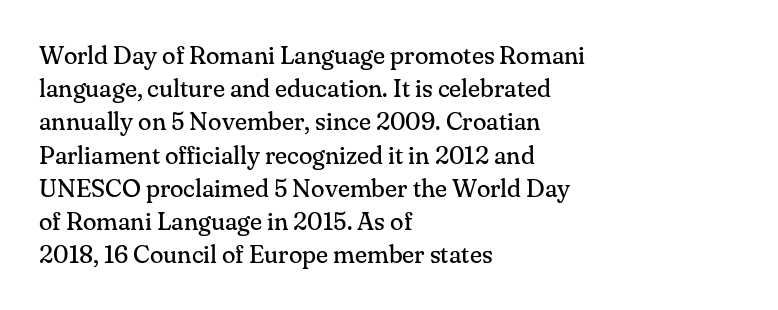
These lines sit exactly where default settings would place them. Decoration check: the copy has no underline. The typeface has the unassuming heft of standard copy or less. Horizontal alignment here is leftward, the default for most running prose.
